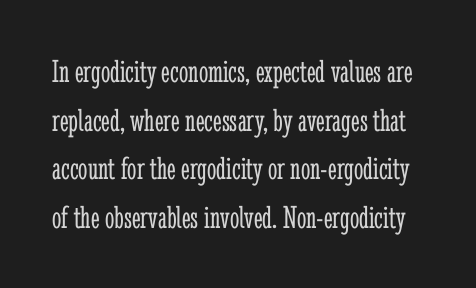
The image shows 33 px light, condensed serif type, upright; set normal line spacing (1.47x), normal letter spacing, not underlined; low stroke contrast and a medium x-height.
